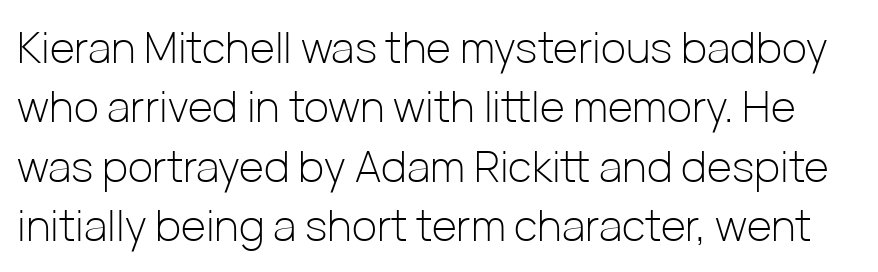
The image shows 43 px light sans-serif type, upright; set normal line spacing (1.38x), normal letter spacing, not underlined; low stroke contrast and a medium x-height.
